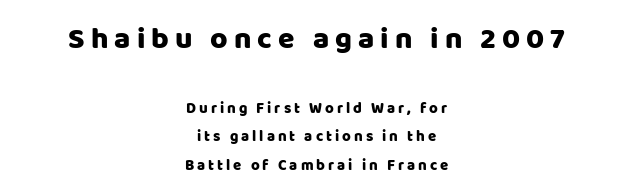
Leading: increased. Observe the wide spacing: letters keep a clear distance from each other. Caption: multi-line text, centered on the measure. The typeface chosen for these lines omits serifs. Underlining? Definitely not there. A typesetter would call this proportional, since set widths differ per character.
